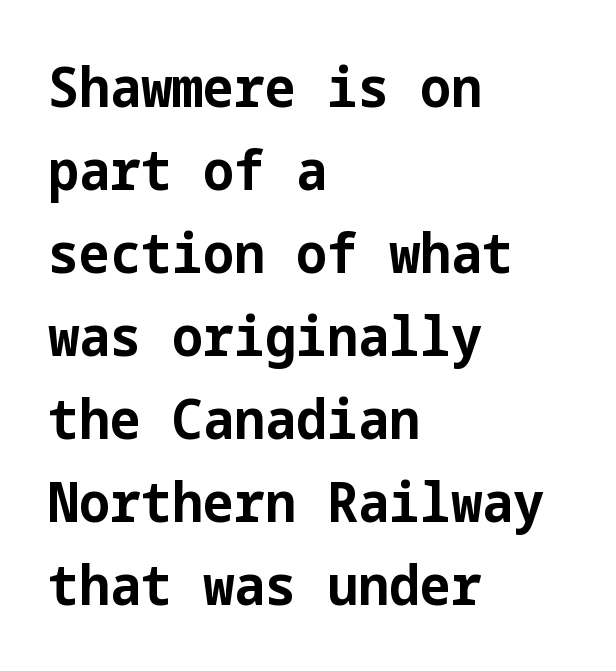
The image shows 55 px bold sans-serif type, upright; set left-aligned, normal line spacing (1.51x), normal letter spacing, not underlined; low stroke contrast and a medium x-height.
